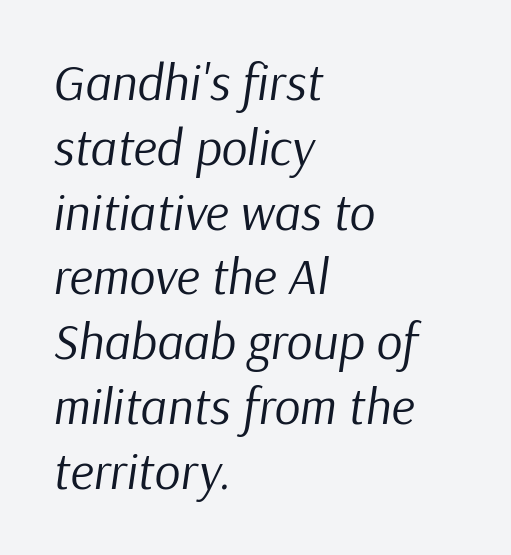
Q: Is the text bold? A: No.
Q: Is the text italic (slanted)? A: Yes, it leans right by about 9 degrees.
Q: Is the text underlined? A: No.
Q: How is the paragraph aligned? A: Left-aligned.
Q: Is the spacing between letters normal or unusually wide? A: Normal.
Q: Is the spacing between lines tight, normal or loose? A: Normal.
Q: Width (condensed, normal, or wide)? A: Normal.
Q: Stroke contrast? A: Low.
Q: x-height? A: Medium.
Q: Monospaced? A: No.
